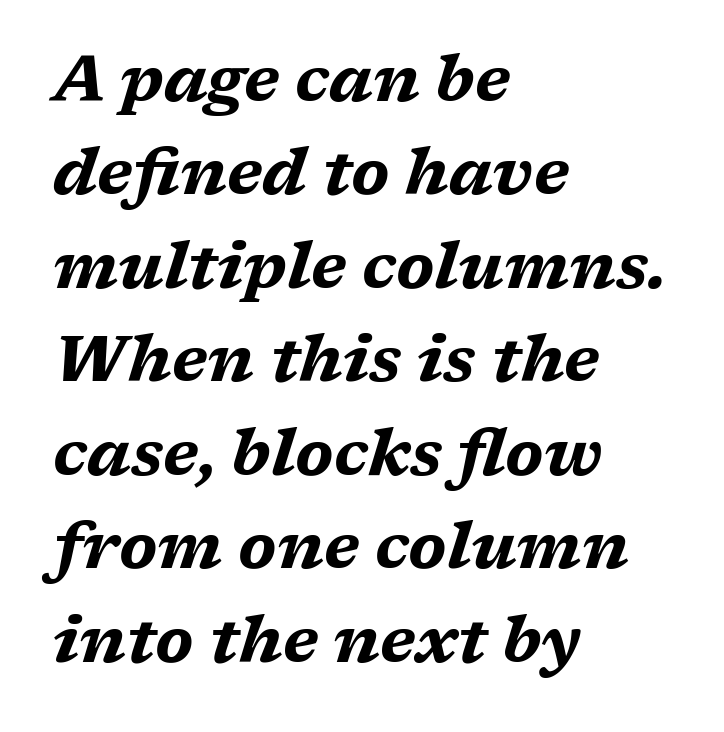
The image shows 64 px bold, wide type, italic (leaning right); set left-aligned, normal line spacing (1.46x), normal letter spacing, not underlined; medium stroke contrast and a medium x-height.
